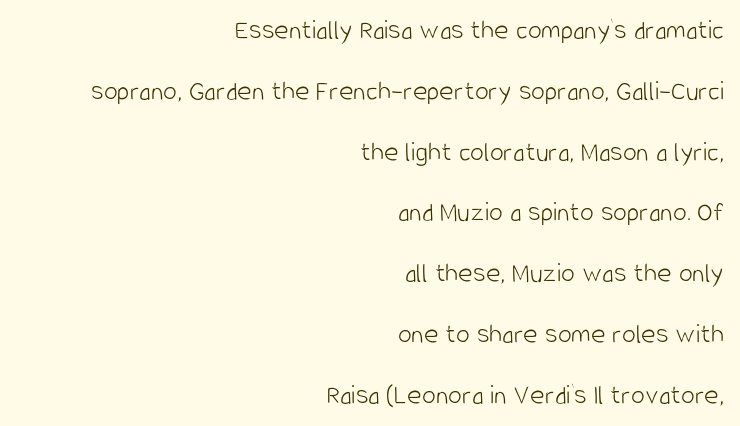
{"serif": "no", "italic": "no", "bold": "no", "weight": "light", "width": "condensed", "stroke_contrast": "low", "x_height": "large", "monospaced": "no", "underline": "no", "align": "right", "line_spacing": "loose", "line_spacing_ratio": 2.17, "letter_spacing": "normal", "letter_spacing_em": 0.0, "glyph_px": 28}
